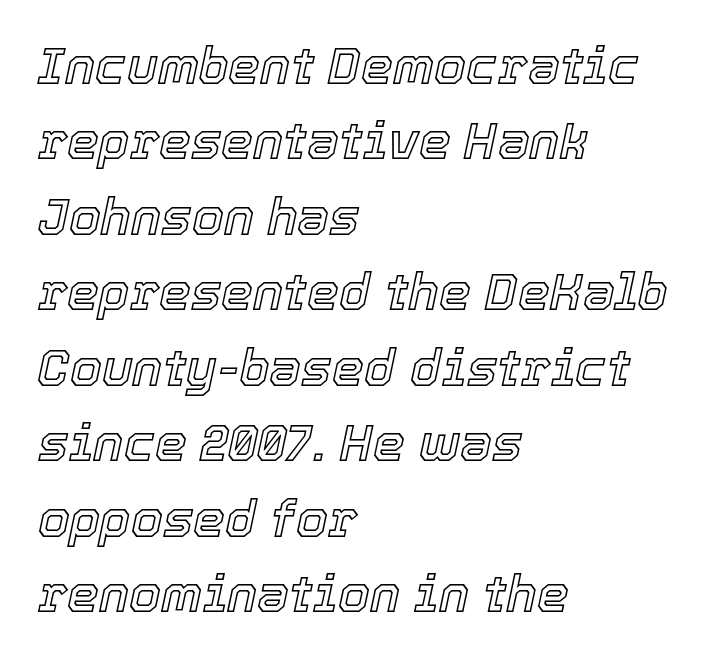
{"italic": "yes", "lean": "right", "slant_degrees": 12, "width": "normal", "x_height": "medium", "monospaced": "no", "underline": "no", "align": "left", "line_spacing": "normal", "line_spacing_ratio": 1.48, "letter_spacing": "normal", "letter_spacing_em": 0.0, "glyph_px": 51}
